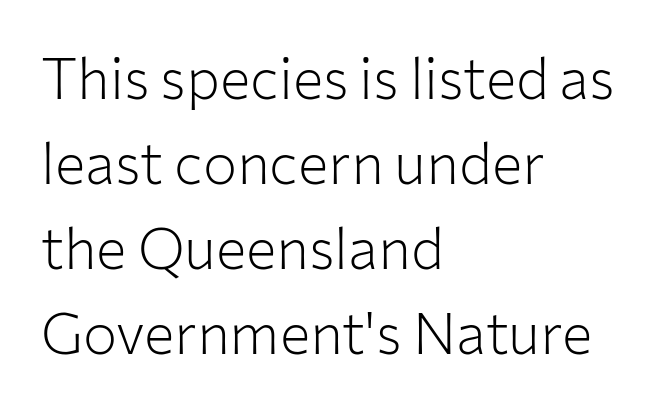
Q: Is the text bold? A: No.
Q: Is the text italic (slanted)? A: No, it is upright.
Q: Is the typeface a serif or a sans-serif typeface? A: Sans-serif.
Q: Is the text underlined? A: No.
Q: How is the paragraph aligned? A: Left-aligned.
Q: Is the spacing between letters normal or unusually wide? A: Normal.
Q: Is the spacing between lines tight, normal or loose? A: Normal.
Q: Width (condensed, normal, or wide)? A: Normal.
Q: Stroke contrast? A: Low.
Q: x-height? A: Medium.
Q: Monospaced? A: No.
